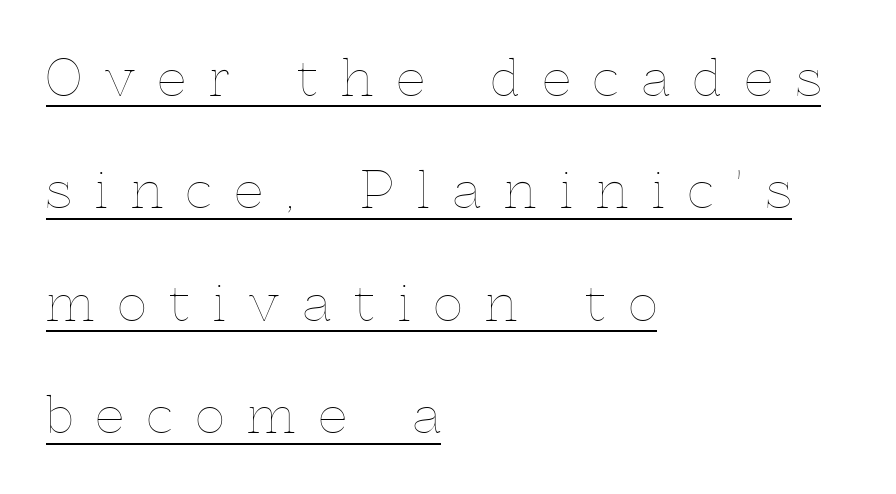
The image shows 50 px thin type, upright; set left-aligned, loose line spacing (2.25x), unusually wide letter spacing (+0.47 em), underlined; a medium x-height.
